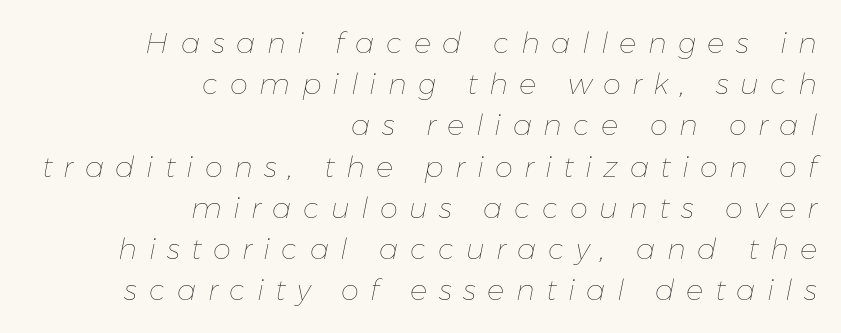
On a weight scale, this lands at 450 or below. These lines stack with their right ends in a neat column. Think of a printed novel: that variable character pitch is what you see here. The gaps between neighbouring characters are conspicuously large. Lines of text with bare space underneath.
